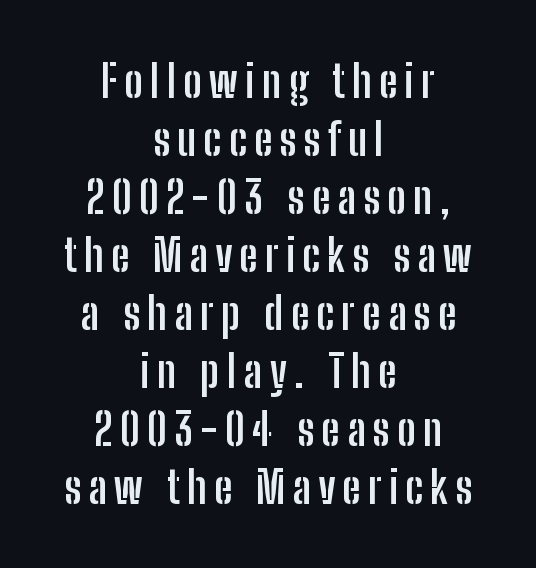
In terms of posture, this sample is upright. Each letter keeps its own natural width here, so spacing adapts to shape. The text was rendered using a sans face with plain stroke endings. Its strokes are broad and dark, the hallmark of bold type.
